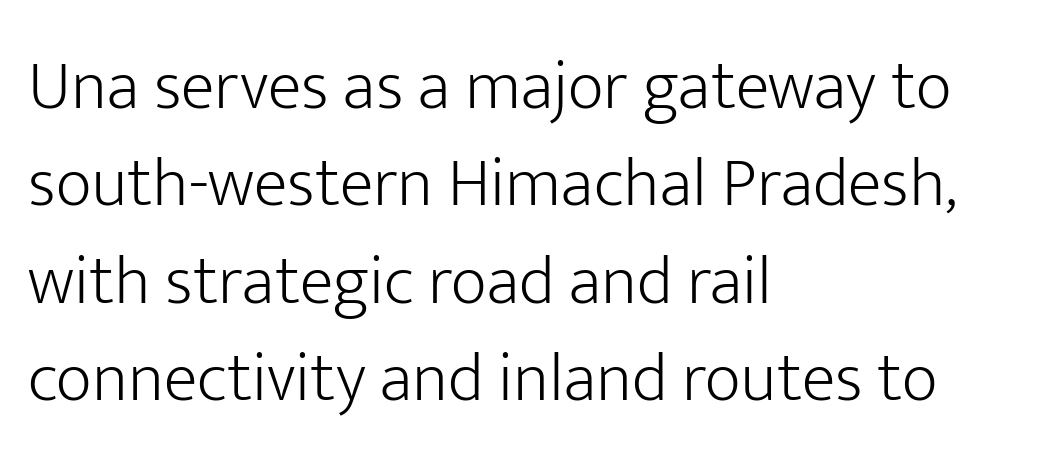
Q: Is the text bold? A: No.
Q: Is the text italic (slanted)? A: No, it is upright.
Q: Is the typeface a serif or a sans-serif typeface? A: Sans-serif.
Q: Is the text underlined? A: No.
Q: How is the paragraph aligned? A: Left-aligned.
Q: Is the spacing between letters normal or unusually wide? A: Normal.
Q: Is the spacing between lines tight, normal or loose? A: Normal.
Q: Width (condensed, normal, or wide)? A: Normal.
Q: Stroke contrast? A: Low.
Q: x-height? A: Medium.
Q: Monospaced? A: No.
